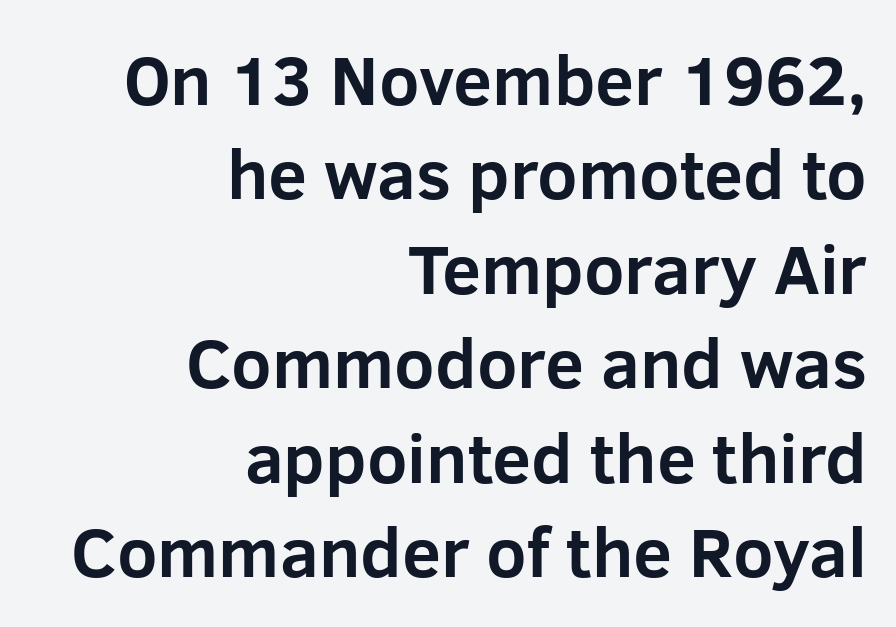
Heavy, bold letterforms. This rendering employs a face without finishing strokes, i.e., a sans-serif. Casual observation: everything's shoved over to the right. A bare baseline throughout the passage. The space between consecutive lines is moderate. In terms of posture, this sample is upright.
